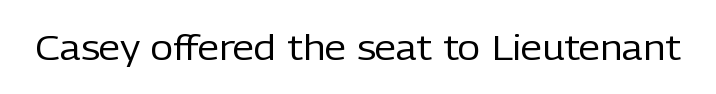
Q: Is the text bold? A: No.
Q: Is the text italic (slanted)? A: No, it is upright.
Q: Is the typeface a serif or a sans-serif typeface? A: Sans-serif.
Q: Is the text underlined? A: No.
Q: Is the spacing between letters normal or unusually wide? A: Normal.
Q: Width (condensed, normal, or wide)? A: Normal.
Q: Stroke contrast? A: Low.
Q: x-height? A: Medium.
Q: Monospaced? A: No.
